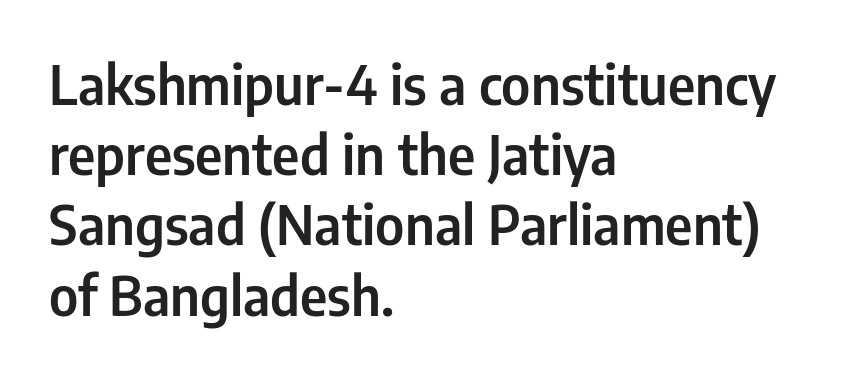
Q: Is the text italic (slanted)? A: No, it is upright.
Q: Is the typeface a serif or a sans-serif typeface? A: Sans-serif.
Q: Is the text underlined? A: No.
Q: How is the paragraph aligned? A: Left-aligned.
Q: Is the spacing between letters normal or unusually wide? A: Normal.
Q: Is the spacing between lines tight, normal or loose? A: Normal.
Q: Width (condensed, normal, or wide)? A: Condensed.
Q: Stroke contrast? A: Low.
Q: x-height? A: Medium.
Q: Monospaced? A: No.
